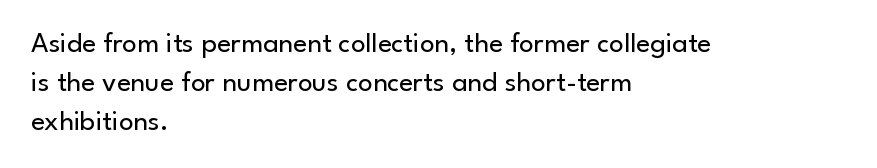
{"serif": "no", "italic": "no", "bold": "no", "weight": "regular", "width": "normal", "stroke_contrast": "low", "x_height": "small", "monospaced": "no", "underline": "no", "align": "left", "line_spacing": "normal", "line_spacing_ratio": 1.34, "letter_spacing": "normal", "letter_spacing_em": 0.0, "glyph_px": 29}
